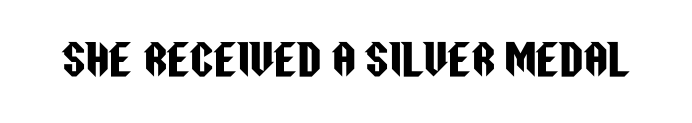
Between one letter and the next there's only the usual sliver of space. The rendering shows plain stroke endings on the letterforms — a sans-serif design. Proportional: the letters do not fall into vertical columns. Honestly, there is no underline to notice here at all.
